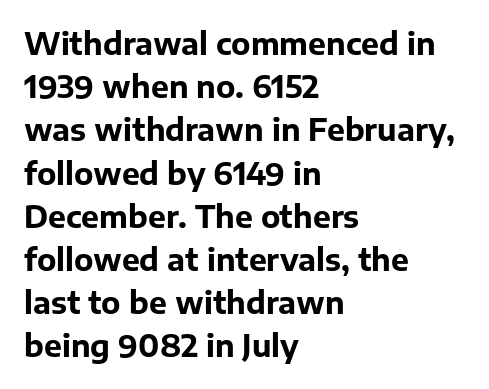
The image shows 30 px bold sans-serif type, upright; set left-aligned, normal line spacing (1.44x), normal letter spacing, not underlined; low stroke contrast and a medium x-height.
